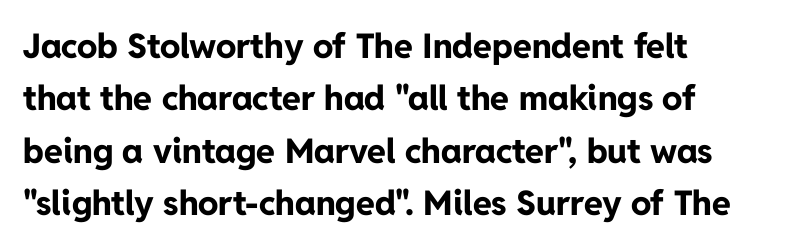
{"serif": "no", "italic": "no", "bold": "yes", "weight": "bold", "width": "normal", "stroke_contrast": "low", "x_height": "medium", "monospaced": "no", "underline": "no", "align": "left", "line_spacing": "normal", "line_spacing_ratio": 1.54, "letter_spacing": "normal", "letter_spacing_em": 0.0, "glyph_px": 34}
